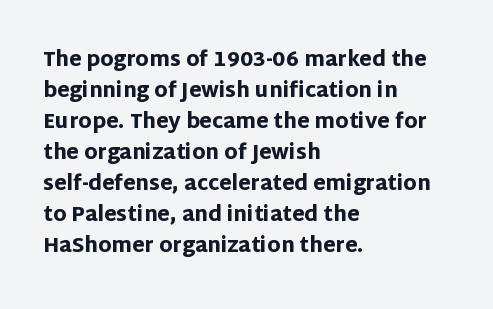
This is heavy type, rendered in bold. No extra tracking has been applied to these lines. The lines in this sample share a left origin and differ only in where they stop. A typesetter would call this leading conventional body-copy spacing. The typography opts for an upright posture over an oblique one. No word sits above an underline.
